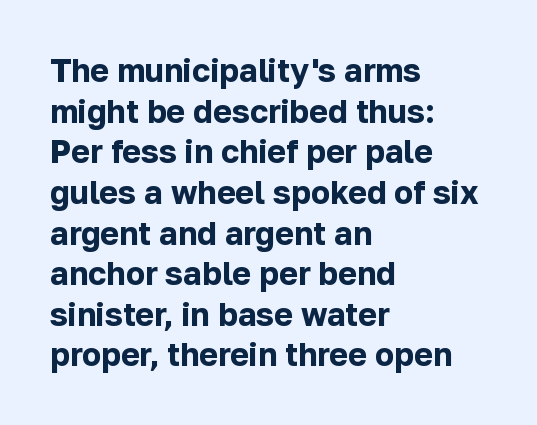
Q: Is the text bold? A: Yes.
Q: Is the text italic (slanted)? A: No, it is upright.
Q: Is the typeface a serif or a sans-serif typeface? A: Sans-serif.
Q: Is the text underlined? A: No.
Q: How is the paragraph aligned? A: Left-aligned.
Q: Is the spacing between letters normal or unusually wide? A: Normal.
Q: Is the spacing between lines tight, normal or loose? A: Normal.
Q: Width (condensed, normal, or wide)? A: Normal.
Q: Stroke contrast? A: Low.
Q: x-height? A: Medium.
Q: Monospaced? A: No.
